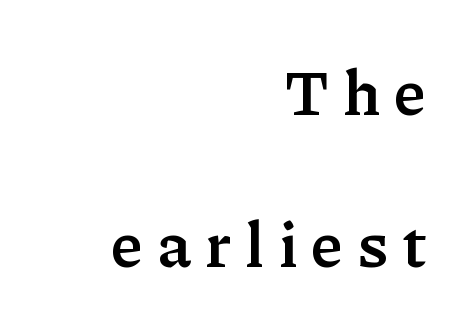
The image shows 63 px semibold serif type, upright; set right-aligned, loose line spacing (2.42x), unusually wide letter spacing (+0.22 em), not underlined; low stroke contrast and a medium x-height.
